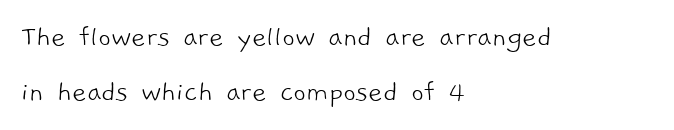
{"serif": "no", "bold": "no", "weight": "light", "width": "normal", "stroke_contrast": "low", "x_height": "medium", "monospaced": "no", "underline": "no", "align": "left", "line_spacing_ratio": 1.78, "letter_spacing": "normal", "letter_spacing_em": 0.0, "glyph_px": 31}
